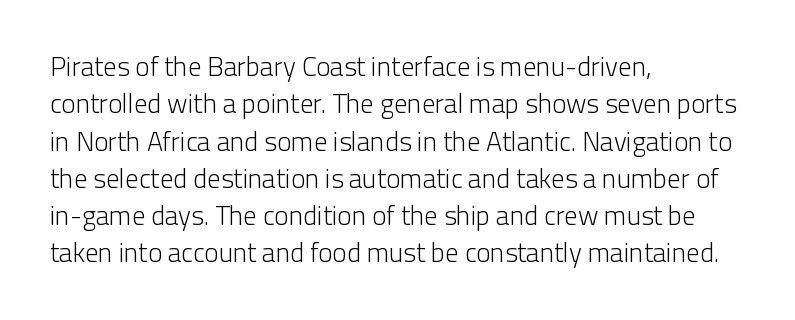
The image shows 27 px text type, upright; set left-aligned, normal line spacing (1.38x), normal letter spacing, not underlined.
